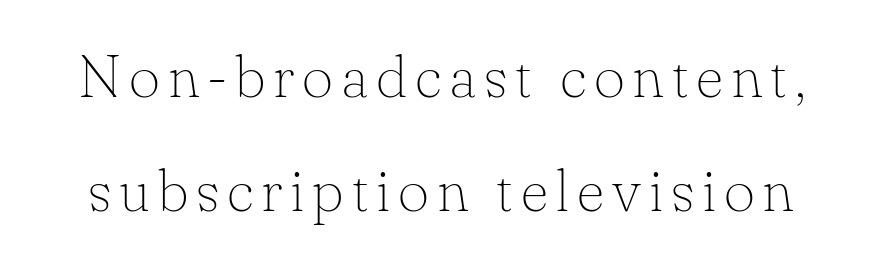
{"serif": "yes", "italic": "no", "bold": "no", "weight": "thin", "width": "normal", "stroke_contrast": "low", "x_height": "small", "monospaced": "no", "underline": "no", "line_spacing": "loose", "line_spacing_ratio": 1.9, "glyph_px": 60}
